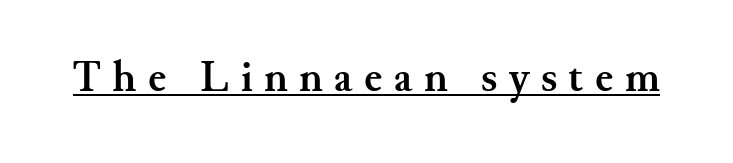
The image shows 44 px semibold serif type, upright; set unusually wide letter spacing (+0.26 em), underlined; medium stroke contrast and a small x-height.
